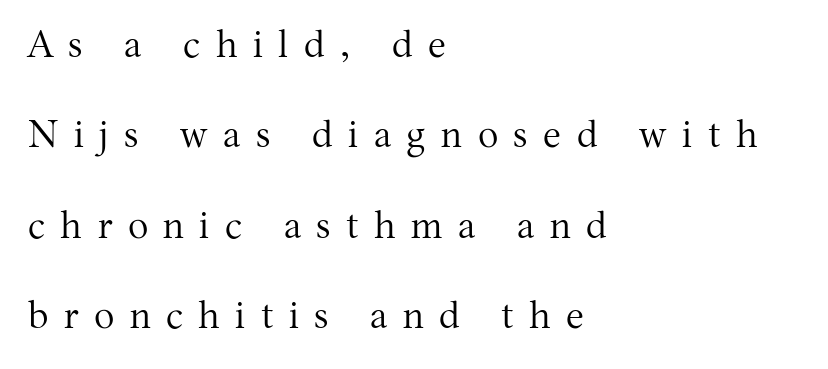
The image shows 38 px regular-weight serif type, upright; set left-aligned, loose line spacing (2.38x), unusually wide letter spacing (+0.41 em), not underlined; medium stroke contrast and a medium x-height.
